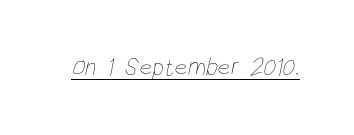
{"bold": "no", "underline": "yes", "letter_spacing": "normal", "letter_spacing_em": 0.0, "glyph_px": 25}
